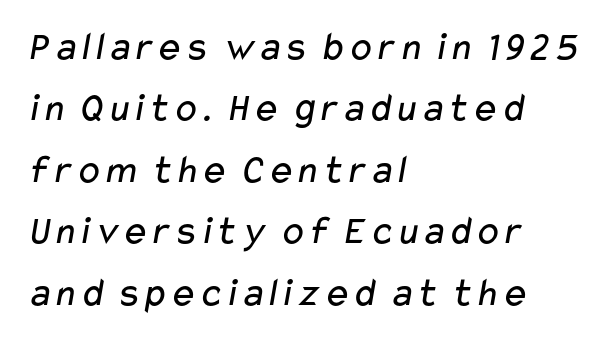
A quiet, ordinary-to-light weight characterises the typeface. The gaps between neighbouring characters are ordinary and unremarkable. These lines stack with their left ends in a neat column. What kind of face is this? One without serifs — a sans. Plain, unruled lines of type.
